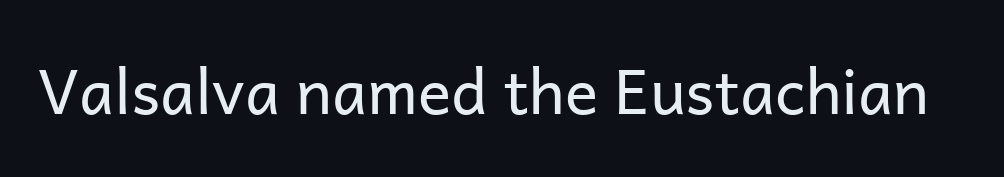
The image shows 62 px regular-weight sans-serif type, upright; set normal letter spacing, not underlined; low stroke contrast and a medium x-height.
